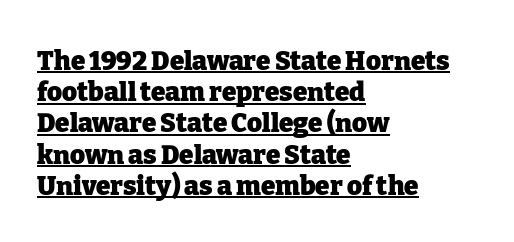
The image shows 26 px bold type, upright; set left-aligned, line spacing 1.2x, normal letter spacing, underlined.
